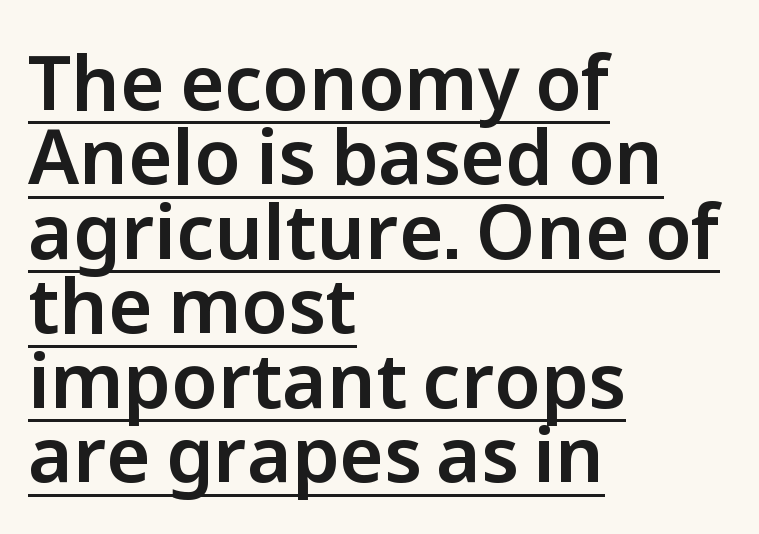
Horizontal alignment here is leftward, the default for most running prose. This sample uses an upright cut, with every glyph sitting square on the baseline. The rendering keeps characters at their native spacing. These lines huddle together more closely than default settings would place them. Every word sits above its own underline. Varying glyph widths throughout — classic text-font behaviour.
